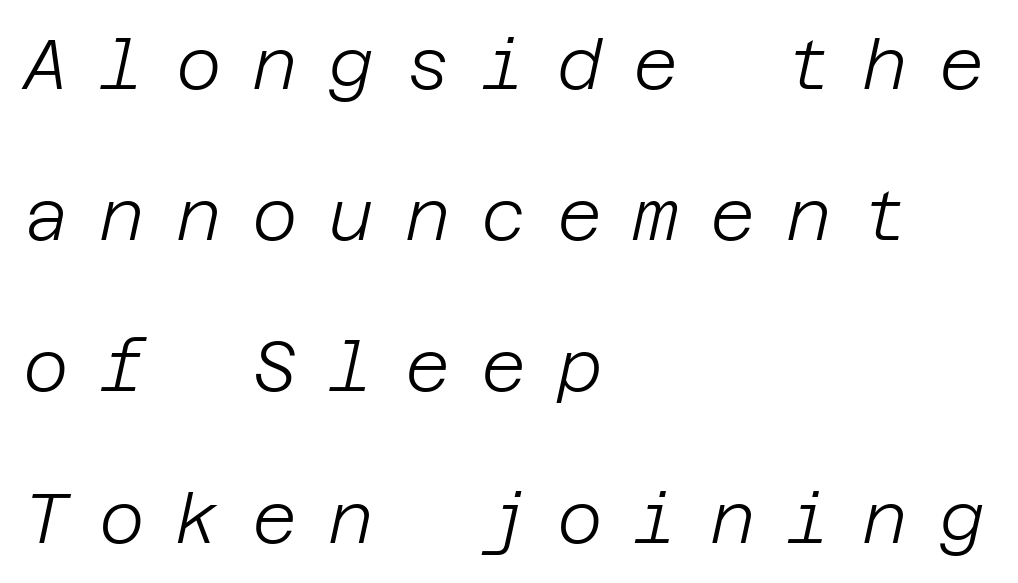
Q: Is the text bold? A: No.
Q: Is the text italic (slanted)? A: Yes, it leans right by about 12 degrees.
Q: Is the text underlined? A: No.
Q: How is the paragraph aligned? A: Left-aligned.
Q: Is the spacing between letters normal or unusually wide? A: Unusually wide.
Q: Is the spacing between lines tight, normal or loose? A: Loose.
Q: Width (condensed, normal, or wide)? A: Normal.
Q: Stroke contrast? A: Low.
Q: x-height? A: Large.
